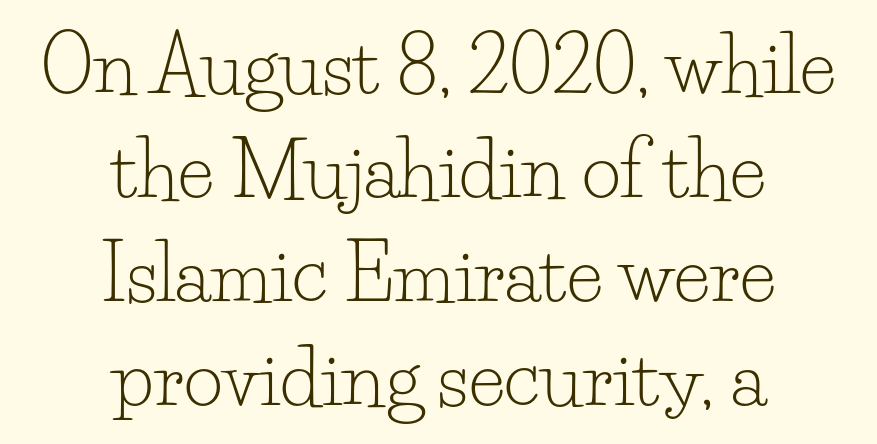
Q: Is the text bold? A: No.
Q: Is the text italic (slanted)? A: No, it is upright.
Q: Is the typeface a serif or a sans-serif typeface? A: Serif.
Q: Is the text underlined? A: No.
Q: How is the paragraph aligned? A: Centered.
Q: Is the spacing between letters normal or unusually wide? A: Normal.
Q: Is the spacing between lines tight, normal or loose? A: Normal.
Q: Width (condensed, normal, or wide)? A: Normal.
Q: Stroke contrast? A: Low.
Q: x-height? A: Small.
Q: Monospaced? A: No.
